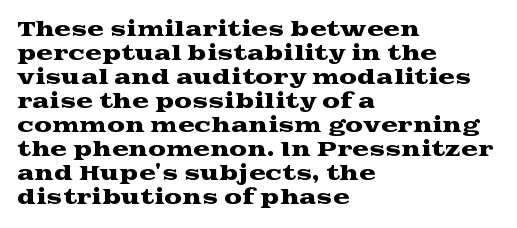
Q: Is the text italic (slanted)? A: No, it is upright.
Q: Is the text underlined? A: No.
Q: How is the paragraph aligned? A: Left-aligned.
Q: Is the spacing between letters normal or unusually wide? A: Normal.
